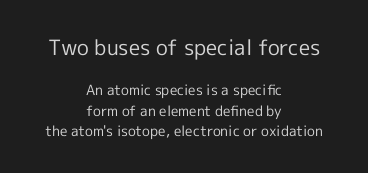
A student would call this center alignment; a typographer would say set centered. The font sits on the lighter half of the weight spectrum, regular included. The emphasis by scale lands on block number one, above. Each new line begins a customary step beneath the previous one. Clear beneath every line of the passage. Italic: no, the glyphs are upright roman.
